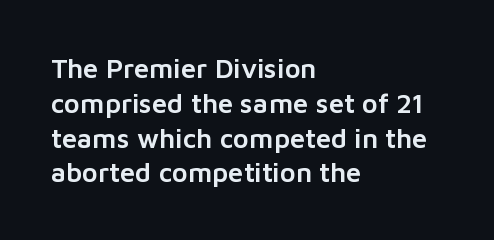
{"italic": "no", "underline": "no", "align": "left", "line_spacing": "normal", "line_spacing_ratio": 1.29, "letter_spacing": "normal", "letter_spacing_em": 0.0, "glyph_px": 27}
